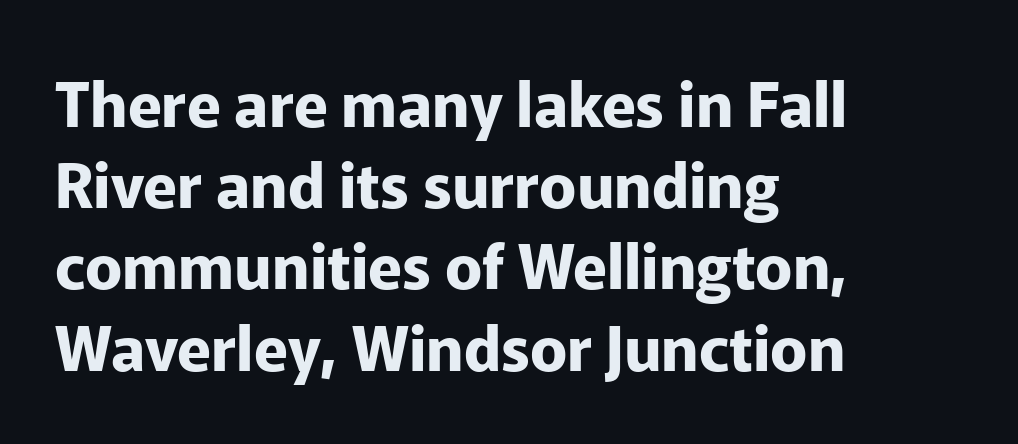
{"serif": "no", "italic": "no", "bold": "yes", "weight": "bold", "width": "normal", "stroke_contrast": "low", "x_height": "medium", "monospaced": "no", "underline": "no", "align": "left", "line_spacing": "normal", "line_spacing_ratio": 1.31, "letter_spacing": "normal", "letter_spacing_em": 0.0, "glyph_px": 62}
